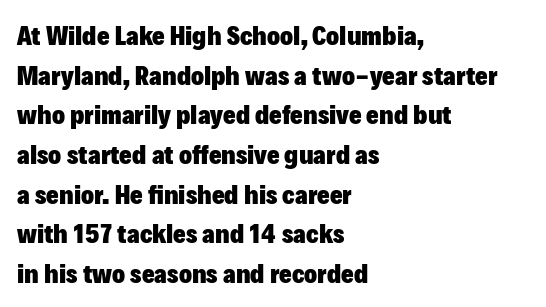
Q: Is the text bold? A: Yes.
Q: Is the text italic (slanted)? A: No, it is upright.
Q: Is the text underlined? A: No.
Q: How is the paragraph aligned? A: Left-aligned.
Q: Is the spacing between letters normal or unusually wide? A: Normal.
Q: Is the spacing between lines tight, normal or loose? A: Normal.
